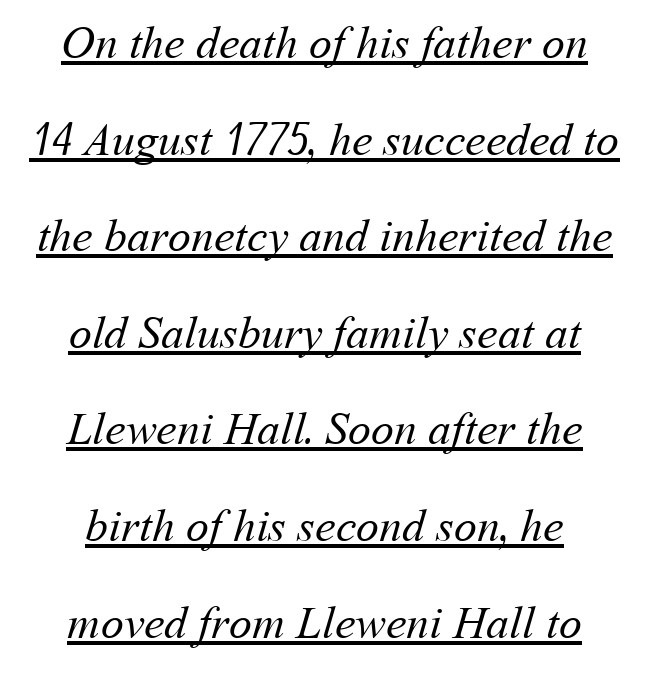
The gaps between neighbouring characters are ordinary and unremarkable. The designer dialed line spacing up above the default. The typesetter chose a symmetrical, centered arrangement here. Looks like regular typesetting: each glyph gets only the width it needs.
